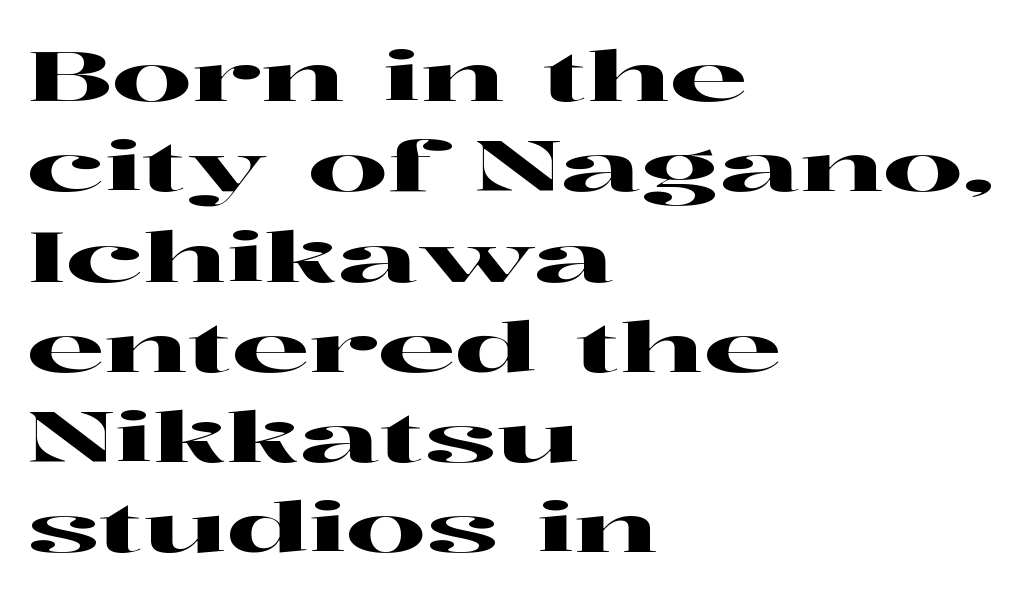
{"serif": "yes", "italic": "no", "width": "wide", "stroke_contrast": "high", "x_height": "medium", "monospaced": "no", "underline": "no", "align": "left", "line_spacing": "normal", "line_spacing_ratio": 1.29, "letter_spacing": "normal", "letter_spacing_em": 0.0, "glyph_px": 70}
